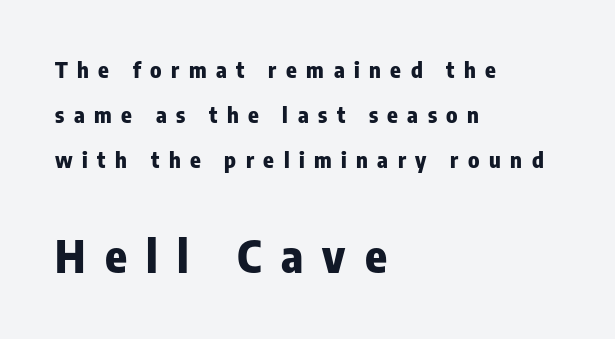
{"serif": "no", "italic": "no", "bold": "yes", "weight": "heavy", "width": "condensed", "stroke_contrast": "low", "x_height": "medium", "monospaced": "no", "underline": "no", "align": "left", "line_spacing": "loose", "line_spacing_ratio": 2.05, "letter_spacing": "wide", "letter_spacing_em": 0.43, "larger_block": "second", "size_ratio": 2.05, "glyph_px": 45}
